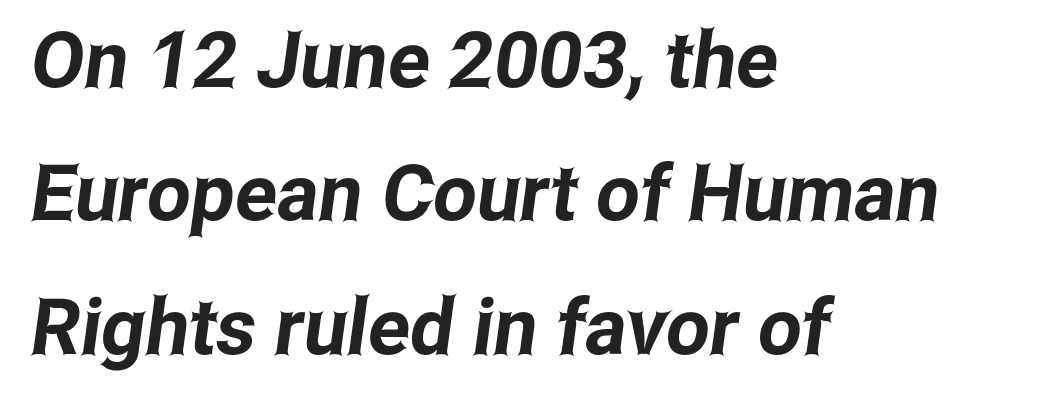
{"serif": "no", "width": "condensed", "stroke_contrast": "low", "x_height": "medium", "monospaced": "no", "underline": "no", "align": "left", "line_spacing_ratio": 1.71, "letter_spacing": "normal", "letter_spacing_em": 0.0, "glyph_px": 78}
